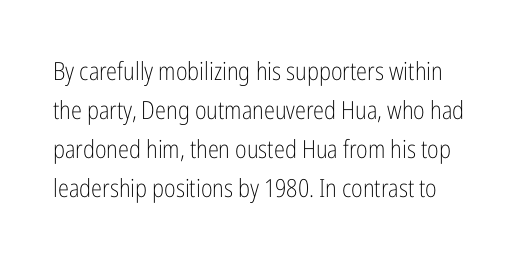
Q: Is the text bold? A: No.
Q: Is the text italic (slanted)? A: No, it is upright.
Q: Is the text underlined? A: No.
Q: Is the spacing between letters normal or unusually wide? A: Normal.
Q: Is the spacing between lines tight, normal or loose? A: Normal.
